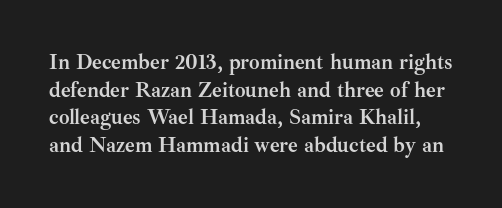
The image shows 21 px bold type, upright; set normal line spacing (1.31x), normal letter spacing, not underlined.
